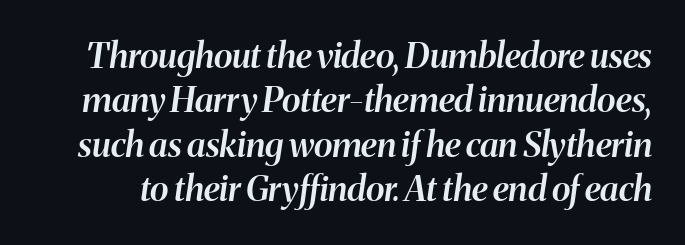
The image shows 35 px semibold type, italic (leaning right); set normal line spacing (1.27x), normal letter spacing, not underlined; medium stroke contrast and a medium x-height.
